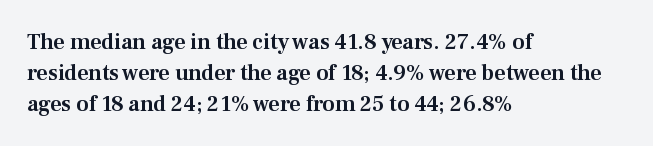
{"italic": "no", "underline": "no", "align": "left", "line_spacing": "normal", "line_spacing_ratio": 1.4, "letter_spacing": "normal", "letter_spacing_em": 0.0, "glyph_px": 22}
